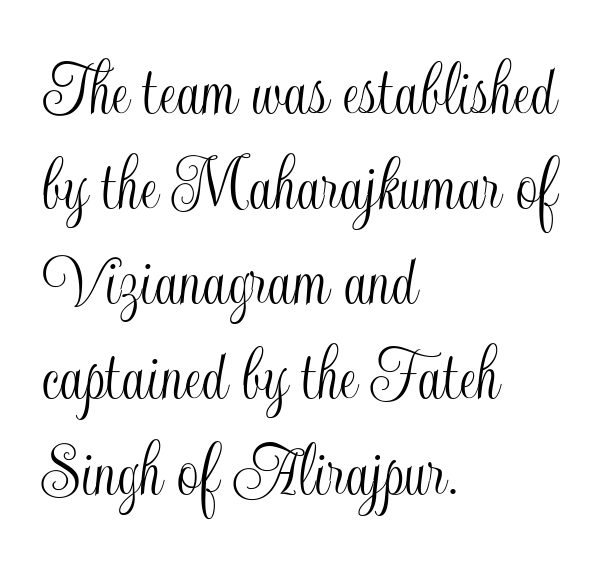
Q: Is the text italic (slanted)? A: Yes.
Q: Is the text underlined? A: No.
Q: How is the paragraph aligned? A: Left-aligned.
Q: Is the spacing between letters normal or unusually wide? A: Normal.
Q: Width (condensed, normal, or wide)? A: Condensed.
Q: x-height? A: Small.
Q: Monospaced? A: No.
